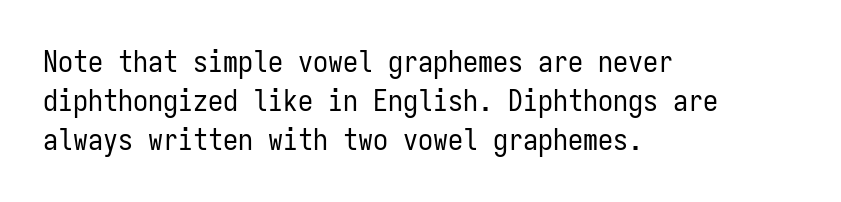
Q: Is the text bold? A: No.
Q: Is the text italic (slanted)? A: No, it is upright.
Q: Is the typeface a serif or a sans-serif typeface? A: Sans-serif.
Q: Is the text underlined? A: No.
Q: How is the paragraph aligned? A: Left-aligned.
Q: Is the spacing between letters normal or unusually wide? A: Normal.
Q: Is the spacing between lines tight, normal or loose? A: Normal.
Q: Width (condensed, normal, or wide)? A: Condensed.
Q: Stroke contrast? A: Low.
Q: x-height? A: Medium.
Q: Monospaced? A: Yes.
